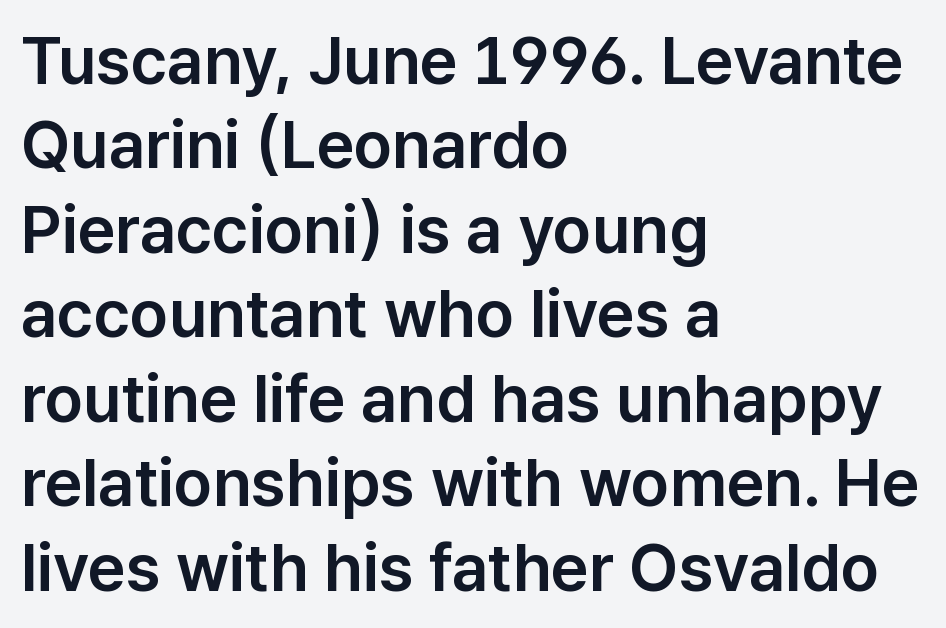
The image shows 66 px sans-serif type, upright; set left-aligned, normal line spacing (1.28x), normal letter spacing, not underlined; low stroke contrast and a medium x-height.
